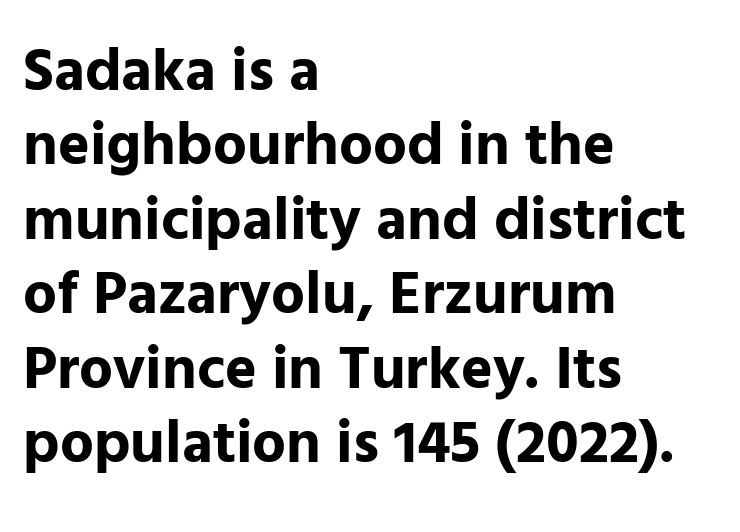
Q: Is the text bold? A: Yes.
Q: Is the text italic (slanted)? A: No, it is upright.
Q: Is the typeface a serif or a sans-serif typeface? A: Sans-serif.
Q: Is the text underlined? A: No.
Q: How is the paragraph aligned? A: Left-aligned.
Q: Is the spacing between letters normal or unusually wide? A: Normal.
Q: Width (condensed, normal, or wide)? A: Normal.
Q: Stroke contrast? A: Low.
Q: x-height? A: Medium.
Q: Monospaced? A: No.
